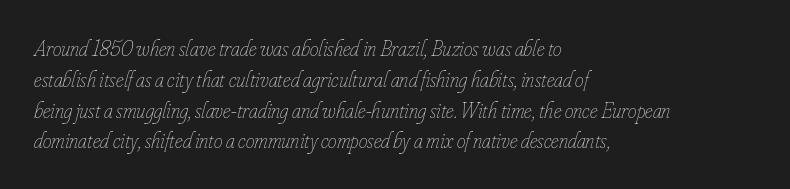
Think standard paragraph weight, or any step lighter than that. Italic? Definitely — the glyphs are oblique. Underline: absent. The passage shown has conventional tracking throughout. These lines stack with their left ends in a neat column. The designer left line spacing at the default.
